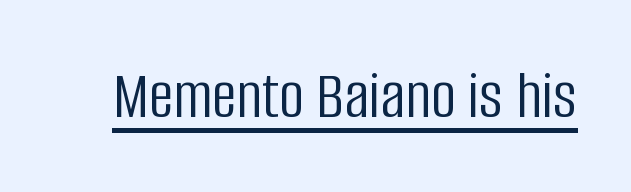
{"serif": "no", "italic": "no", "bold": "no", "weight": "light", "width": "condensed", "stroke_contrast": "low", "x_height": "large", "monospaced": "no", "underline": "yes", "letter_spacing": "normal", "letter_spacing_em": 0.0, "glyph_px": 69}
